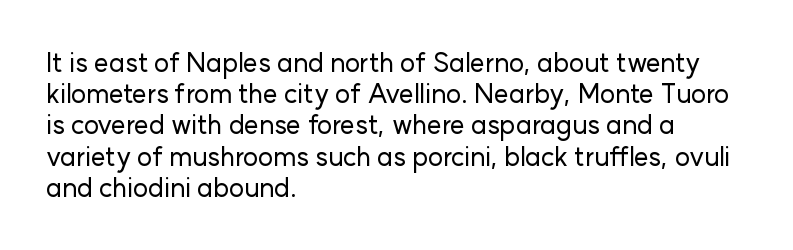
The image shows 26 px text type, upright; set left-aligned, line spacing 1.2x, normal letter spacing, not underlined.
